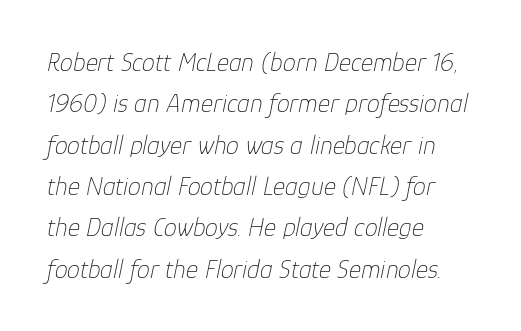
Horizontal bands of white between lines are of average thickness. The space directly below the letters is spotless. Between one letter and the next there's only the usual sliver of space. Characters are canted at an angle relative to the baseline's perpendicular. The weight tops out at a normal text grade. Reading down the block, your eye returns to a fixed left position each line.
